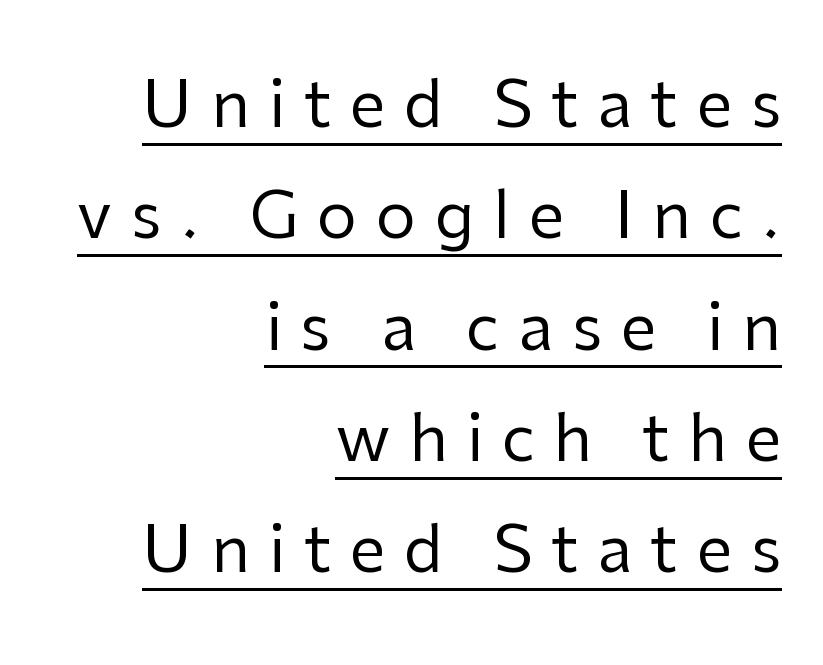
The image shows 64 px regular-weight sans-serif type, upright; set right-aligned, line spacing 1.74x, unusually wide letter spacing (+0.29 em), underlined; low stroke contrast and a medium x-height.
